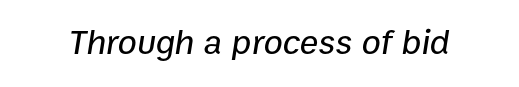
Rendered with sloped, italic letterforms. Rule under the text: the space is simply empty. Standard letterfit; no display-style spreading of the glyphs. Note the varied advance widths — an 'i' is clearly narrower than an 'm'.
